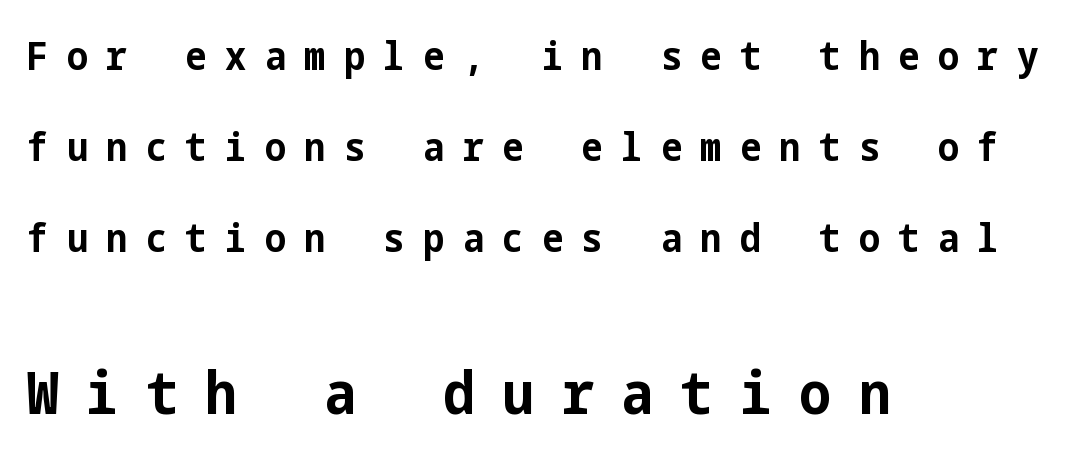
The image shows 60 px bold, condensed sans-serif type, upright; set left-aligned, loose line spacing (2.28x), unusually wide letter spacing (+0.46 em), not underlined; the second (bottom) block is 1.5x larger; low stroke contrast and a medium x-height.
